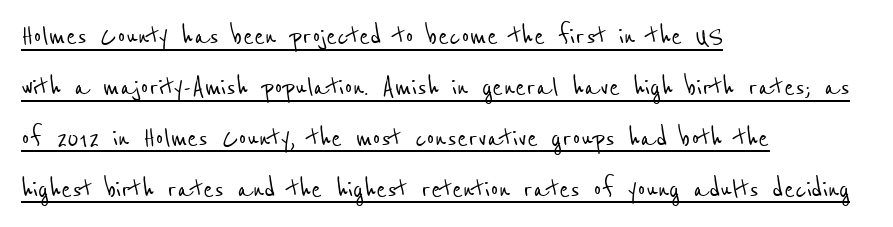
{"serif": "no", "width": "condensed", "stroke_contrast": "low", "x_height": "medium", "monospaced": "no", "underline": "yes", "align": "left", "line_spacing": "normal", "line_spacing_ratio": 1.59, "letter_spacing": "normal", "letter_spacing_em": 0.0, "glyph_px": 32}
